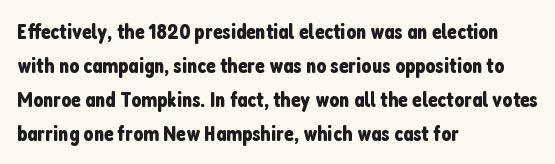
The image shows 22 px text type, upright; set left-aligned, normal line spacing (1.54x), normal letter spacing, not underlined.
